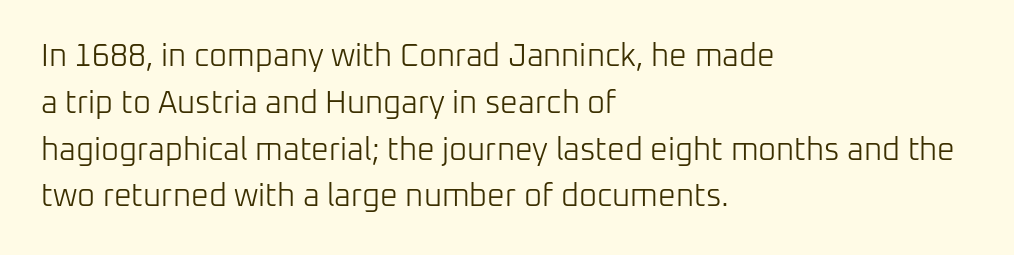
Q: Is the text bold? A: No.
Q: Is the text italic (slanted)? A: No, it is upright.
Q: Is the typeface a serif or a sans-serif typeface? A: Sans-serif.
Q: Is the text underlined? A: No.
Q: How is the paragraph aligned? A: Left-aligned.
Q: Is the spacing between letters normal or unusually wide? A: Normal.
Q: Is the spacing between lines tight, normal or loose? A: Normal.
Q: Width (condensed, normal, or wide)? A: Normal.
Q: Stroke contrast? A: Low.
Q: x-height? A: Medium.
Q: Monospaced? A: No.
